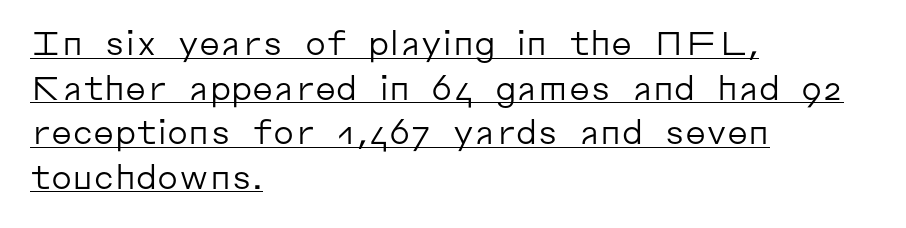
Q: Is the text bold? A: No.
Q: Is the text italic (slanted)? A: No, it is upright.
Q: Is the typeface a serif or a sans-serif typeface? A: Sans-serif.
Q: Is the text underlined? A: Yes.
Q: How is the paragraph aligned? A: Left-aligned.
Q: Is the spacing between letters normal or unusually wide? A: Normal.
Q: Is the spacing between lines tight, normal or loose? A: Normal.
Q: Width (condensed, normal, or wide)? A: Normal.
Q: Stroke contrast? A: Low.
Q: x-height? A: Medium.
Q: Monospaced? A: No.
